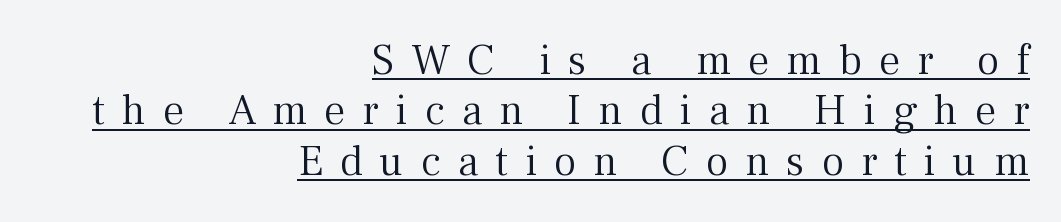
The image shows 43 px light serif type, upright; set right-aligned, line spacing 1.17x, unusually wide letter spacing (+0.39 em), underlined; medium stroke contrast and a medium x-height.
